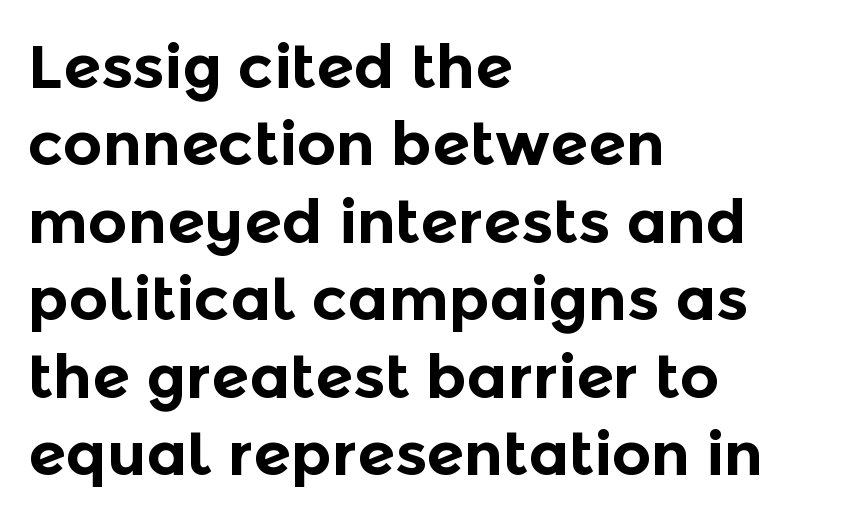
Q: Is the text bold? A: Yes.
Q: Is the text italic (slanted)? A: No, it is upright.
Q: Is the typeface a serif or a sans-serif typeface? A: Sans-serif.
Q: Is the text underlined? A: No.
Q: How is the paragraph aligned? A: Left-aligned.
Q: Is the spacing between letters normal or unusually wide? A: Normal.
Q: Is the spacing between lines tight, normal or loose? A: Normal.
Q: Width (condensed, normal, or wide)? A: Normal.
Q: x-height? A: Medium.
Q: Monospaced? A: No.
